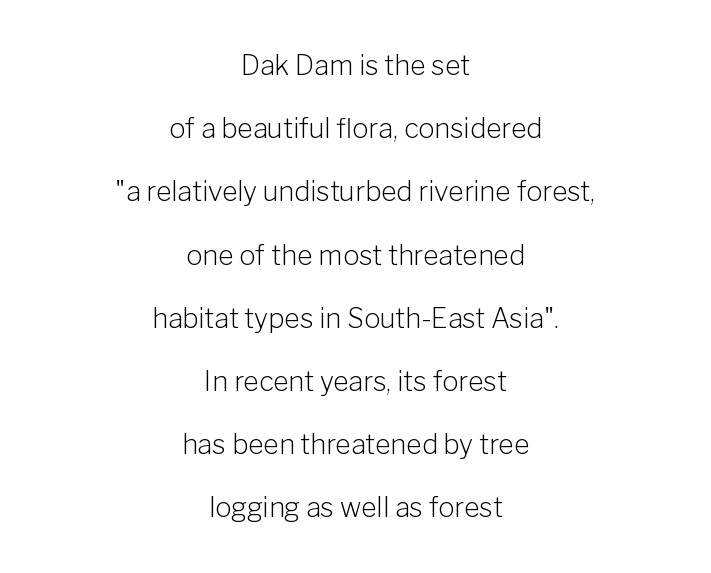
{"italic": "no", "bold": "no", "underline": "no", "align": "center", "line_spacing": "loose", "line_spacing_ratio": 2.34, "letter_spacing": "normal", "letter_spacing_em": 0.0, "glyph_px": 27}
